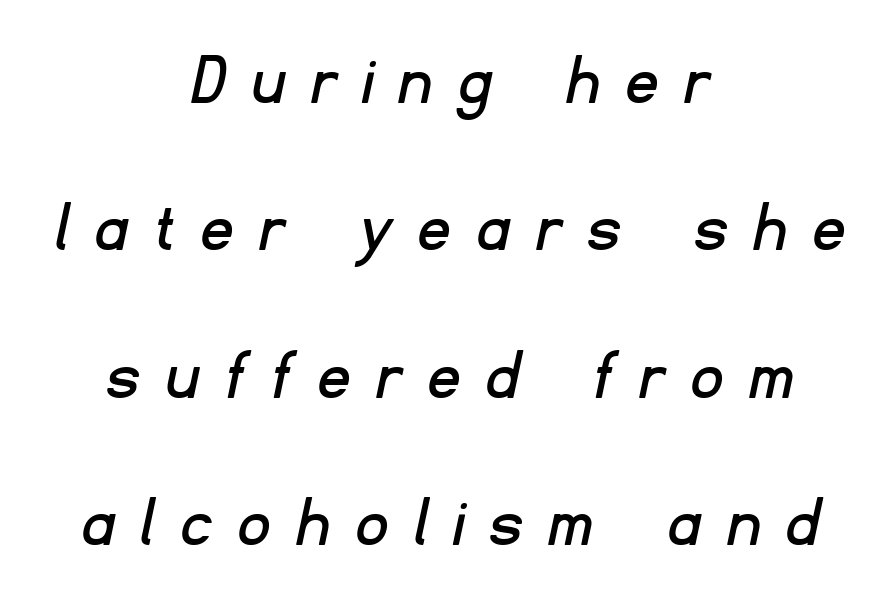
{"serif": "no", "width": "normal", "stroke_contrast": "low", "x_height": "small", "monospaced": "no", "underline": "no", "align": "center", "line_spacing": "loose", "line_spacing_ratio": 1.99, "letter_spacing": "wide", "letter_spacing_em": 0.39, "glyph_px": 74}
